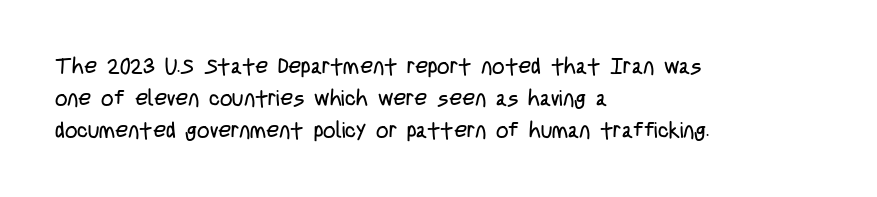
{"italic": "no", "bold": "no", "underline": "no", "align": "left", "line_spacing": "normal", "line_spacing_ratio": 1.45, "letter_spacing": "normal", "letter_spacing_em": 0.0, "glyph_px": 22}
